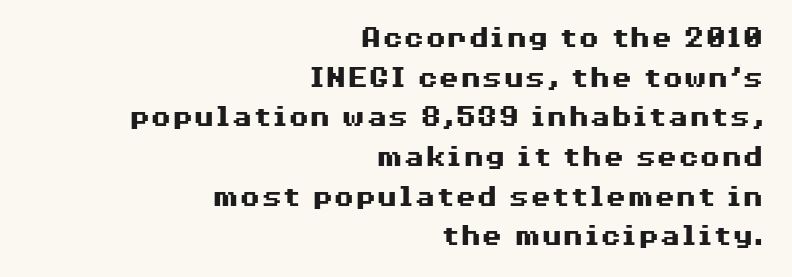
The image shows 31 px heavy, wide sans-serif type, upright; set right-aligned, normal line spacing (1.28x), normal letter spacing, not underlined; medium stroke contrast and a medium x-height.
